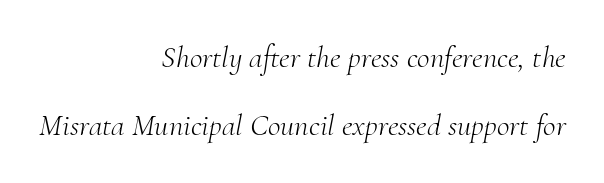
{"serif": "yes", "italic": "yes", "lean": "right", "slant_degrees": 10, "bold": "no", "weight": "light", "width": "normal", "stroke_contrast": "medium", "x_height": "small", "monospaced": "no", "underline": "no", "align": "right", "line_spacing": "loose", "line_spacing_ratio": 2.2, "letter_spacing": "normal", "letter_spacing_em": 0.0, "glyph_px": 31}
